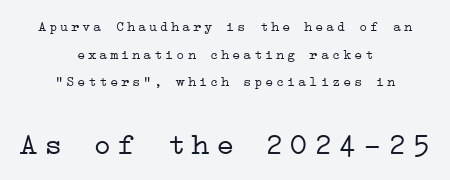
The image shows 31 px light, wide serif type, upright; set centered, loose line spacing (1.98x), not underlined; the second (bottom) block is 2.21x larger; low stroke contrast and a medium x-height.
